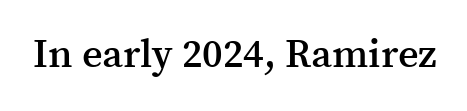
{"serif": "yes", "italic": "no", "bold": "semi", "weight": "semibold", "width": "normal", "stroke_contrast": "medium", "x_height": "medium", "monospaced": "no", "underline": "no", "letter_spacing": "normal", "letter_spacing_em": 0.0, "glyph_px": 40}
